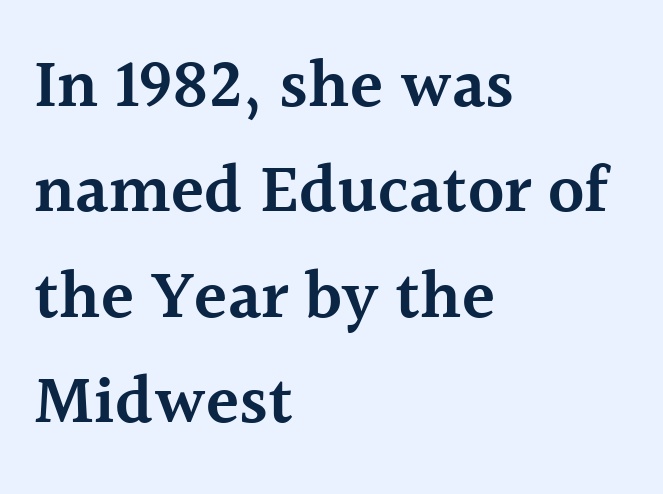
Q: Is the text bold? A: Semi-bold.
Q: Is the text italic (slanted)? A: No, it is upright.
Q: Is the typeface a serif or a sans-serif typeface? A: Serif.
Q: Is the text underlined? A: No.
Q: How is the paragraph aligned? A: Left-aligned.
Q: Is the spacing between letters normal or unusually wide? A: Normal.
Q: Is the spacing between lines tight, normal or loose? A: Normal.
Q: Width (condensed, normal, or wide)? A: Normal.
Q: x-height? A: Medium.
Q: Monospaced? A: No.
